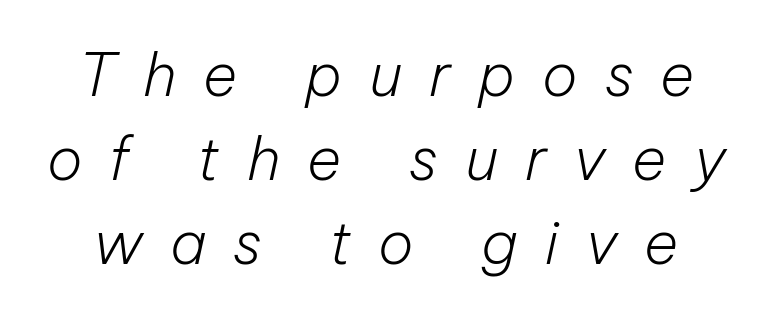
{"italic": "yes", "lean": "right", "slant_degrees": 12, "bold": "no", "weight": "light", "width": "normal", "stroke_contrast": "low", "x_height": "medium", "monospaced": "no", "underline": "no", "line_spacing": "normal", "line_spacing_ratio": 1.42, "letter_spacing": "wide", "letter_spacing_em": 0.46, "glyph_px": 59}
